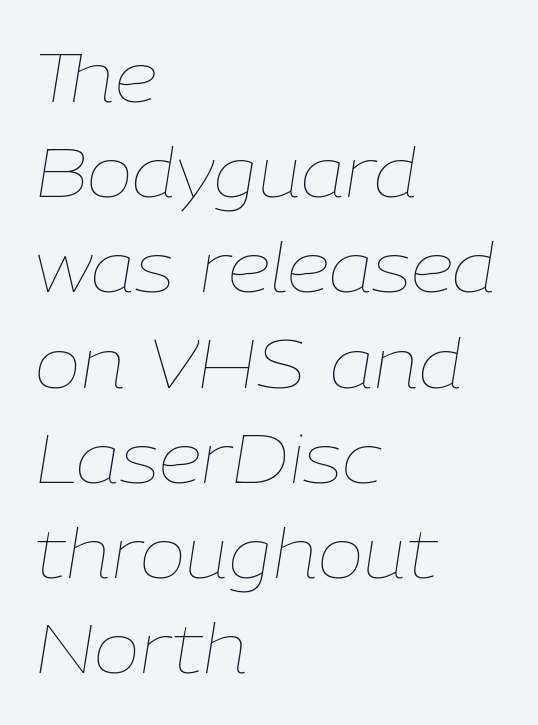
{"italic": "yes", "lean": "right", "slant_degrees": 9, "bold": "no", "weight": "thin", "width": "normal", "stroke_contrast": "low", "x_height": "medium", "monospaced": "no", "underline": "no", "align": "left", "line_spacing": "normal", "line_spacing_ratio": 1.38, "letter_spacing": "normal", "letter_spacing_em": 0.0, "glyph_px": 69}
